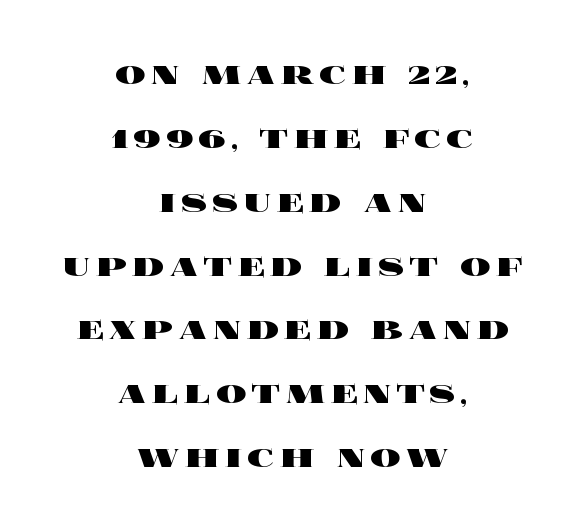
{"italic": "no", "bold": "yes", "weight": "heavy", "width": "wide", "x_height": "large", "monospaced": "no", "underline": "no", "align": "center", "line_spacing": "normal", "line_spacing_ratio": 1.68, "glyph_px": 38}
